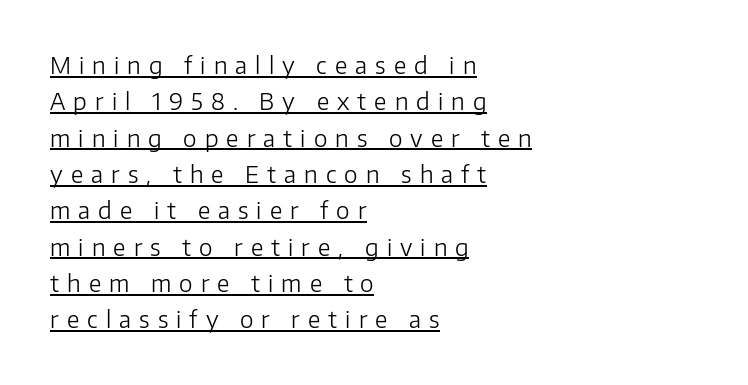
{"italic": "no", "bold": "no", "underline": "yes", "align": "left", "line_spacing": "normal", "line_spacing_ratio": 1.58, "letter_spacing": "wide", "letter_spacing_em": 0.35, "glyph_px": 23}
